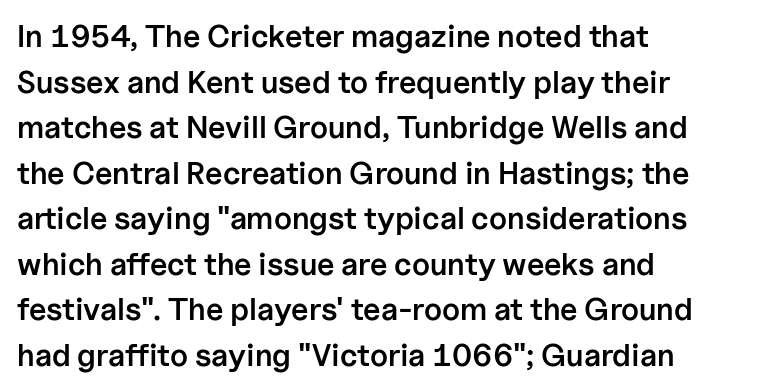
Examine the stroke ends and you'll find no serifs. Typeset ragged right — the left edge is the straight one. Tall strokes in this sample are plumb rather than angled. How would I describe the line gaps? Plain and ordinary. Is this a fixed-width face? No — the glyphs have proportional, varying widths.
